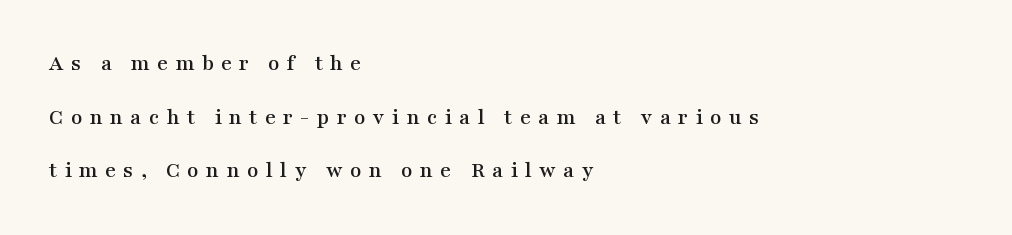
Is there any slant? The stems are plumb. Plain, unruled lines of type. A typesetter would call this leading open, well beyond the default. Honestly, the letter spacing is so wide it's the main thing you notice.
